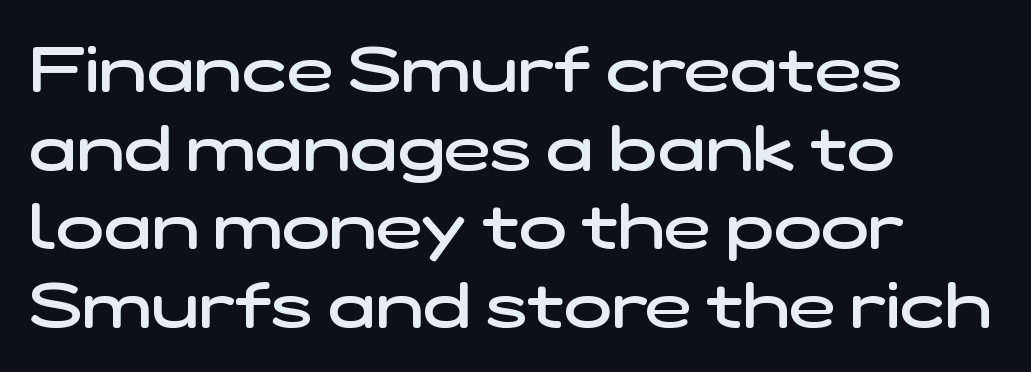
Q: Is the text bold? A: Semi-bold.
Q: Is the typeface a serif or a sans-serif typeface? A: Sans-serif.
Q: Is the text underlined? A: No.
Q: How is the paragraph aligned? A: Left-aligned.
Q: Is the spacing between letters normal or unusually wide? A: Normal.
Q: Is the spacing between lines tight, normal or loose? A: Normal.
Q: Width (condensed, normal, or wide)? A: Wide.
Q: Stroke contrast? A: Low.
Q: x-height? A: Medium.
Q: Monospaced? A: No.
